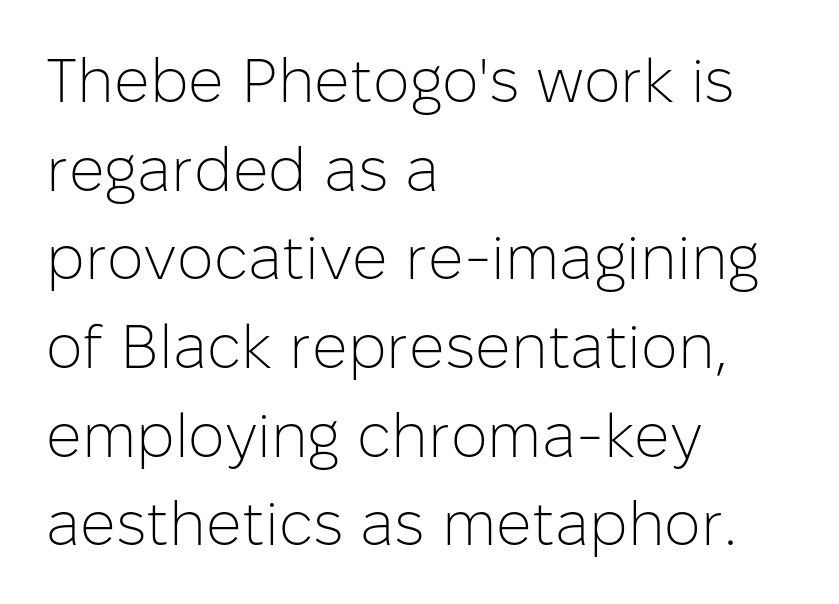
Q: Is the text bold? A: No.
Q: Is the text italic (slanted)? A: No, it is upright.
Q: Is the typeface a serif or a sans-serif typeface? A: Sans-serif.
Q: Is the text underlined? A: No.
Q: How is the paragraph aligned? A: Left-aligned.
Q: Is the spacing between letters normal or unusually wide? A: Normal.
Q: Is the spacing between lines tight, normal or loose? A: Normal.
Q: Width (condensed, normal, or wide)? A: Normal.
Q: Stroke contrast? A: Low.
Q: x-height? A: Medium.
Q: Monospaced? A: No.
